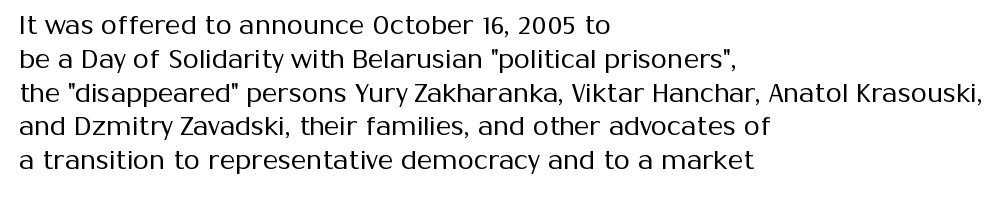
The image shows 26 px text type, upright; set left-aligned, normal line spacing (1.3x), normal letter spacing, not underlined.
